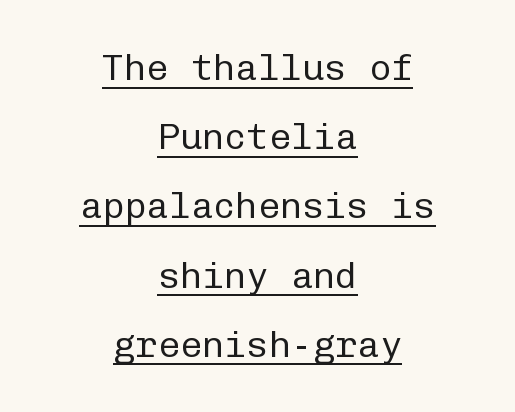
The typesetting does not lean heavy: it is not bold. Do the letters lean? They stand straight. Quick note: underline on. Here the glyphs are tracked normally, forming tight word shapes. This sample has the even, mechanical cadence of fixed-width lettering.
